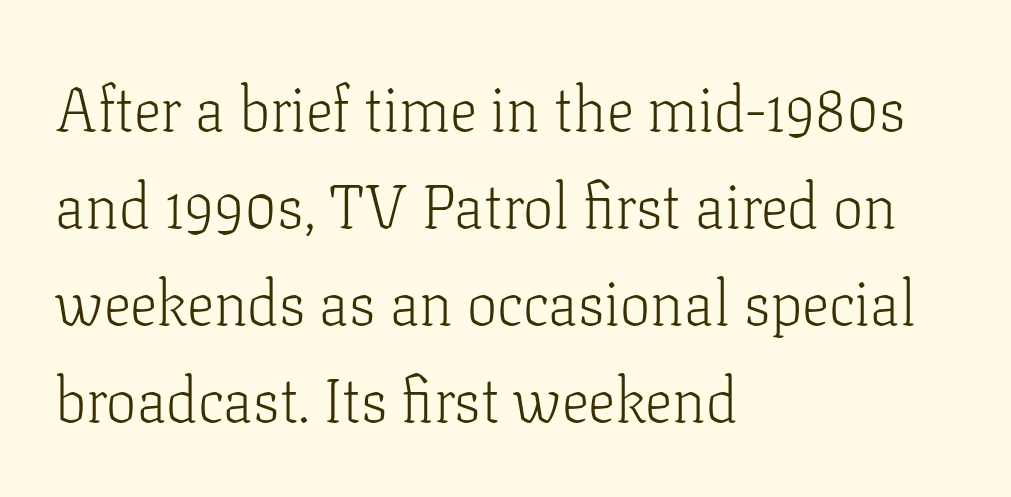
{"serif": "yes", "italic": "no", "bold": "no", "weight": "light", "width": "normal", "stroke_contrast": "low", "x_height": "medium", "monospaced": "no", "underline": "no", "align": "left", "line_spacing": "normal", "line_spacing_ratio": 1.59, "letter_spacing": "normal", "letter_spacing_em": 0.0, "glyph_px": 61}
